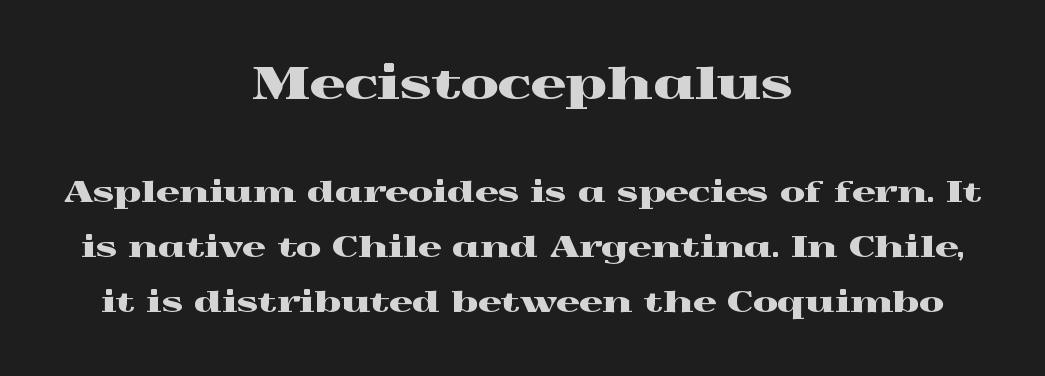
{"serif": "yes", "italic": "no", "width": "wide", "x_height": "medium", "monospaced": "no", "underline": "no", "align": "center", "line_spacing": "loose", "line_spacing_ratio": 1.9, "letter_spacing": "normal", "letter_spacing_em": 0.0, "larger_block": "first", "size_ratio": 1.52, "glyph_px": 44}
